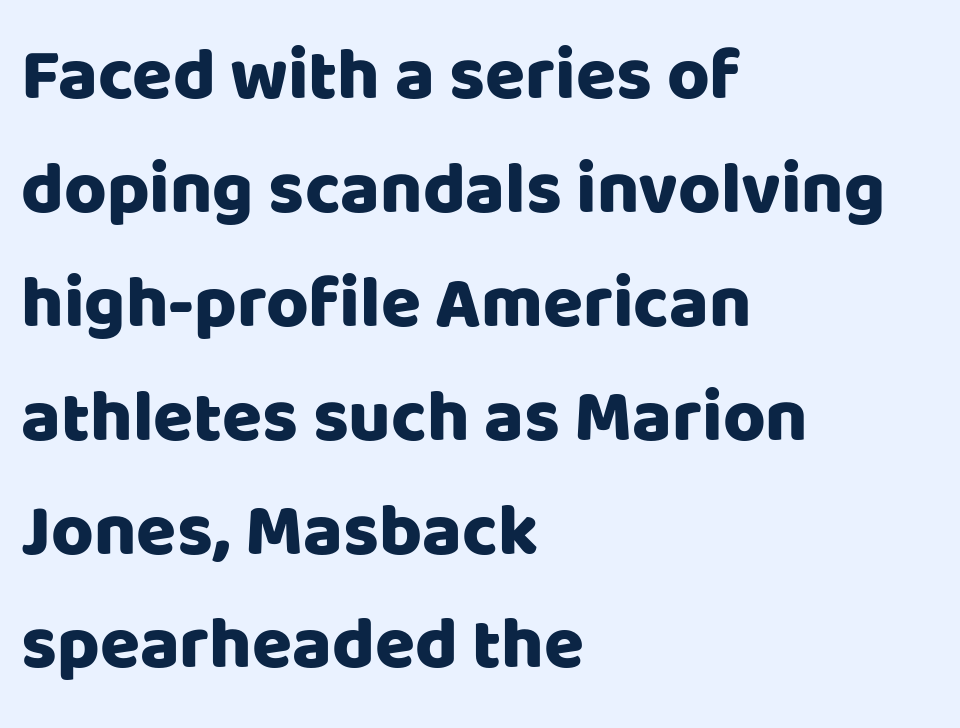
Quick note: not italic, upright. The string is rendered with underlining switched off. Rows of type keep a routine distance in the vertical direction. Examine the stroke ends and you'll find no serifs. Is the block centered? No — it sits flush against the left margin.
